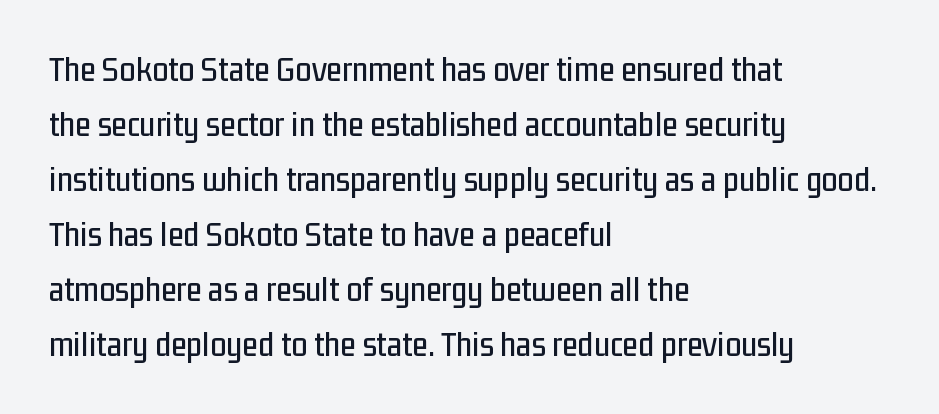
Q: Is the text italic (slanted)? A: No, it is upright.
Q: Is the typeface a serif or a sans-serif typeface? A: Sans-serif.
Q: Is the text underlined? A: No.
Q: How is the paragraph aligned? A: Left-aligned.
Q: Is the spacing between letters normal or unusually wide? A: Normal.
Q: Is the spacing between lines tight, normal or loose? A: Normal.
Q: Width (condensed, normal, or wide)? A: Condensed.
Q: Stroke contrast? A: Low.
Q: x-height? A: Medium.
Q: Monospaced? A: No.
